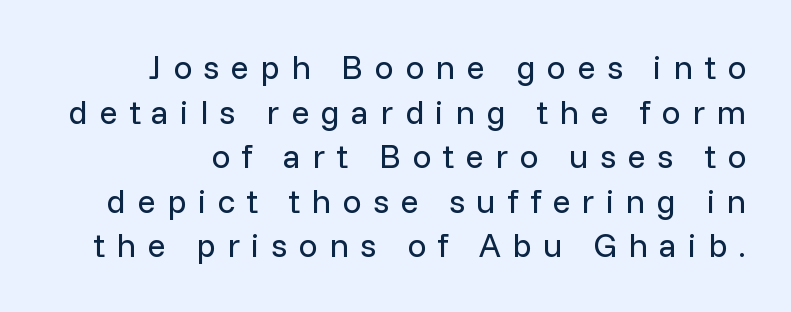
{"serif": "no", "italic": "no", "bold": "no", "weight": "regular", "width": "normal", "stroke_contrast": "low", "x_height": "medium", "monospaced": "no", "underline": "no", "line_spacing": "normal", "line_spacing_ratio": 1.31, "letter_spacing": "wide", "letter_spacing_em": 0.33, "glyph_px": 34}
